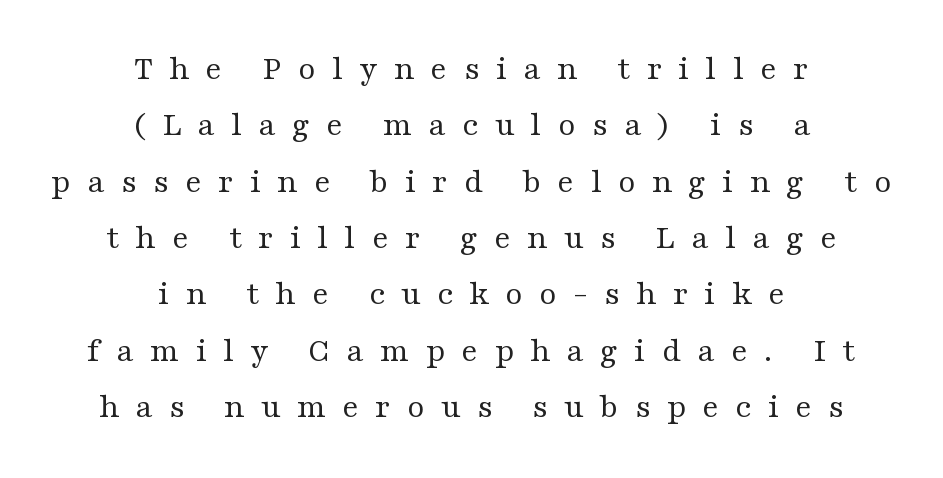
The image shows 35 px regular-weight, wide serif type, upright; set centered, normal line spacing (1.61x), unusually wide letter spacing (+0.46 em), not underlined; medium stroke contrast and a medium x-height.
